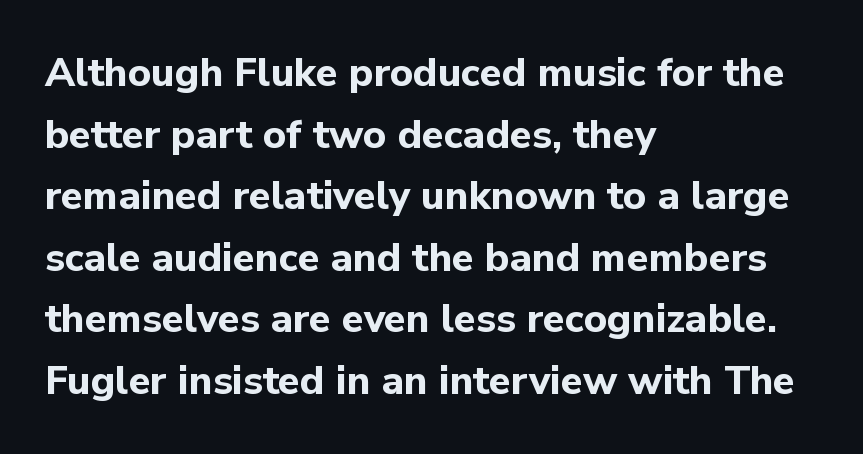
The passage shown has conventional tracking throughout. As a designer I'd log this as weight 700, bold. Type without underlining. Notice how the passage keeps a crisp vertical edge on the left only.
